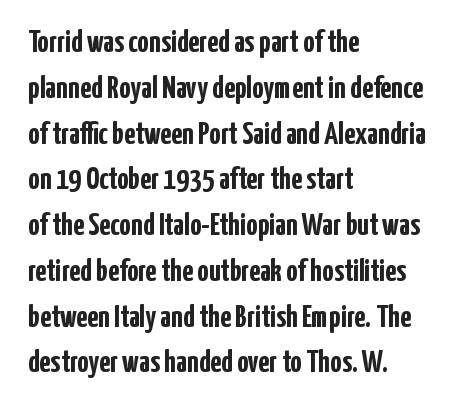
{"serif": "no", "italic": "no", "bold": "yes", "weight": "semibold", "width": "condensed", "stroke_contrast": "low", "x_height": "medium", "monospaced": "no", "underline": "no", "align": "left", "line_spacing": "normal", "line_spacing_ratio": 1.43, "letter_spacing": "normal", "letter_spacing_em": 0.0, "glyph_px": 32}
